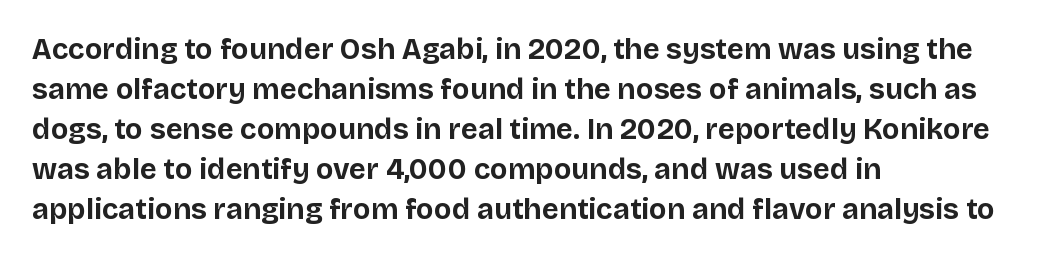
Q: Is the text bold? A: Yes.
Q: Is the text italic (slanted)? A: No, it is upright.
Q: Is the typeface a serif or a sans-serif typeface? A: Sans-serif.
Q: Is the text underlined? A: No.
Q: How is the paragraph aligned? A: Left-aligned.
Q: Is the spacing between letters normal or unusually wide? A: Normal.
Q: Is the spacing between lines tight, normal or loose? A: Normal.
Q: Width (condensed, normal, or wide)? A: Normal.
Q: Stroke contrast? A: Low.
Q: x-height? A: Large.
Q: Monospaced? A: No.
